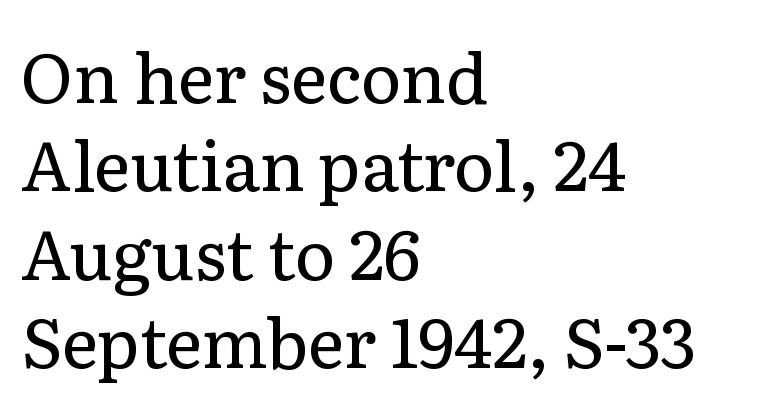
The image shows 69 px regular-weight serif type, upright; set left-aligned, normal line spacing (1.28x), normal letter spacing, not underlined; low stroke contrast and a medium x-height.
